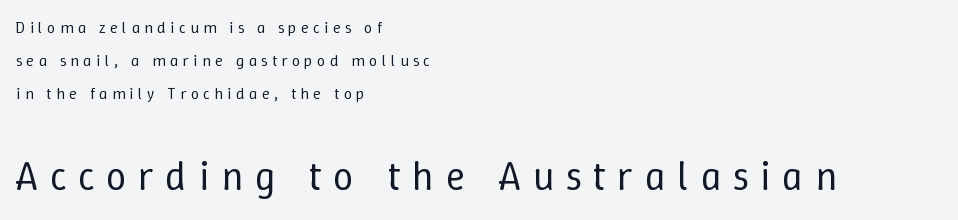
No extra ink here — the face is not bold. Compared with a centered layout, this one pins lines to the left instead. A typesetter would call this proportional, since set widths differ per character. The passage shown begins with its smaller block and ends with its larger one. Line spacing here is loose. Spacing between characters has been opened up far beyond the box default.
